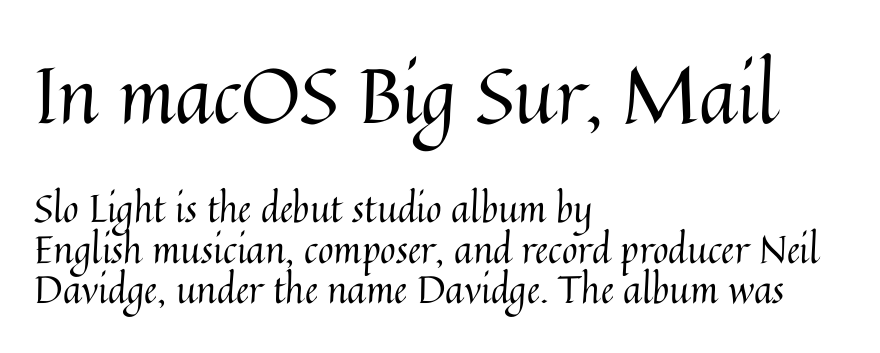
The image shows 77 px regular-weight type; set left-aligned, tight line spacing (1.07x), normal letter spacing, not underlined; the first (top) block is 2.03x larger; medium stroke contrast and a medium x-height.
